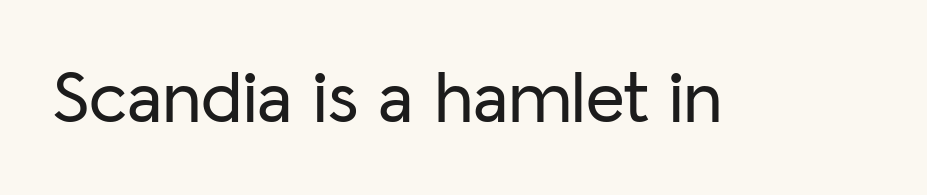
{"serif": "no", "italic": "no", "width": "normal", "stroke_contrast": "low", "x_height": "medium", "monospaced": "no", "underline": "no", "letter_spacing": "normal", "letter_spacing_em": 0.0, "glyph_px": 75}
